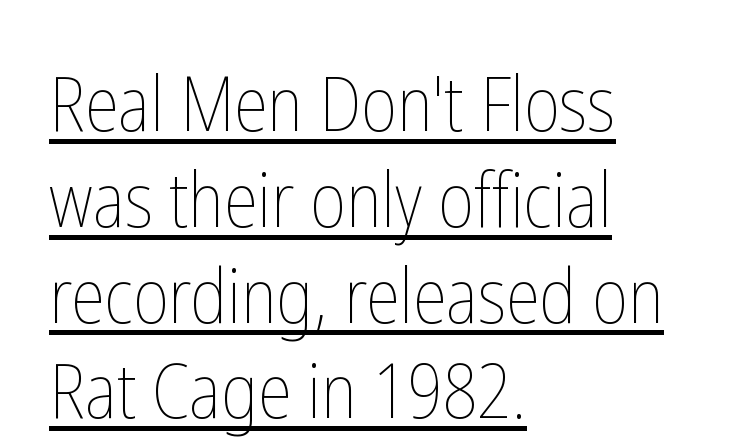
{"italic": "no", "bold": "no", "weight": "thin", "width": "condensed", "stroke_contrast": "low", "x_height": "medium", "monospaced": "no", "underline": "yes", "align": "left", "line_spacing": "normal", "line_spacing_ratio": 1.26, "letter_spacing": "normal", "letter_spacing_em": 0.0, "glyph_px": 76}
